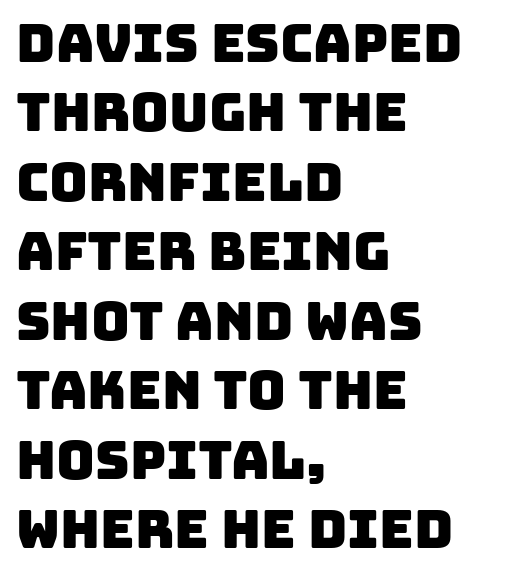
The image shows 53 px sans-serif type; set left-aligned, normal line spacing (1.31x), normal letter spacing, not underlined; low stroke contrast and a large x-height.
